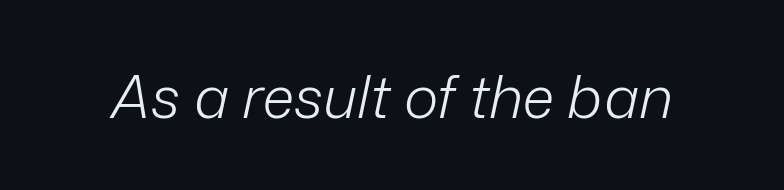
{"italic": "yes", "lean": "right", "slant_degrees": 12, "bold": "no", "weight": "light", "width": "normal", "stroke_contrast": "low", "x_height": "medium", "monospaced": "no", "underline": "no", "letter_spacing": "normal", "letter_spacing_em": 0.0, "glyph_px": 59}
